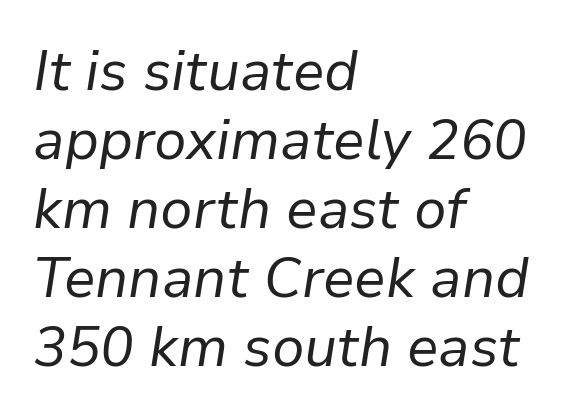
Q: Is the text bold? A: No.
Q: Is the text italic (slanted)? A: Yes, it leans right by about 9 degrees.
Q: Is the text underlined? A: No.
Q: How is the paragraph aligned? A: Left-aligned.
Q: Is the spacing between letters normal or unusually wide? A: Normal.
Q: Width (condensed, normal, or wide)? A: Normal.
Q: Stroke contrast? A: Low.
Q: x-height? A: Medium.
Q: Monospaced? A: No.
